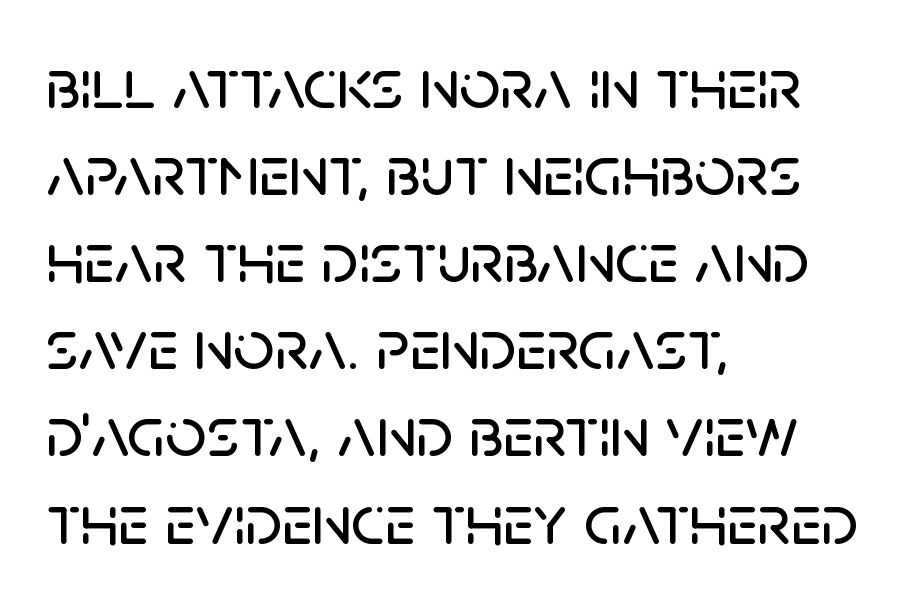
{"serif": "no", "italic": "no", "width": "normal", "stroke_contrast": "low", "x_height": "large", "monospaced": "no", "underline": "no", "align": "left", "line_spacing_ratio": 1.21, "letter_spacing": "normal", "letter_spacing_em": 0.0, "glyph_px": 72}
